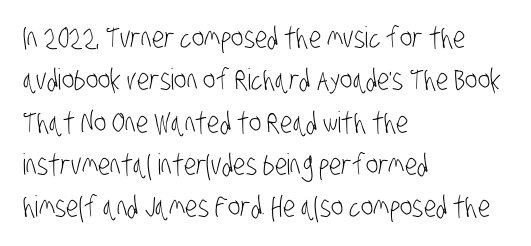
Spacing between characters is what you'd get straight out of the box. No extra ink here — the face is not bold. If you drew a ruler down the left edge, every line would touch it. The glyphs are unaccompanied by any horizontal stroke below them.
